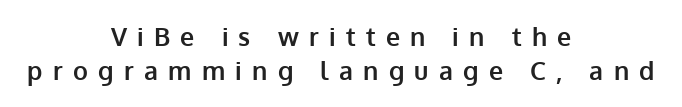
{"italic": "no", "bold": "yes", "underline": "no", "align": "center", "line_spacing": "normal", "line_spacing_ratio": 1.38, "letter_spacing": "wide", "letter_spacing_em": 0.41, "glyph_px": 25}
